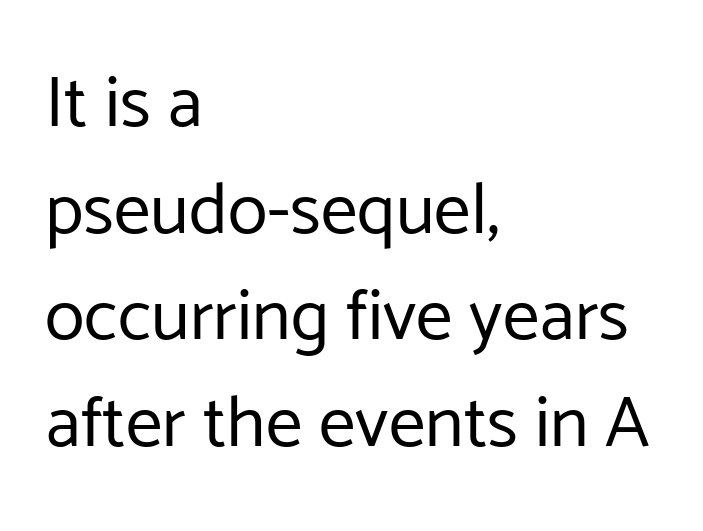
One-word summary of the alignment: left. Regarding leading, the lines here are spaced in the standard way. No letter is thick-stroked: the sample isn't bold. Spacing verdict: proportional, widths tailored to each character.
